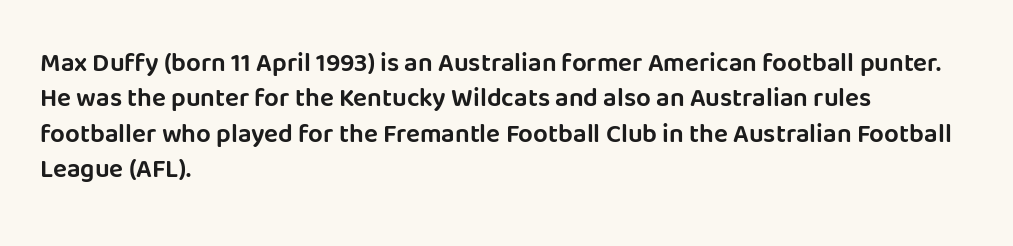
The passage shown stacks its lines at a standard gap. These lines stack with their left ends in a neat column. A roman cut, with each character standing at attention. Caption: standard tracking, unaltered. Words float on clear page, feet unadorned.
